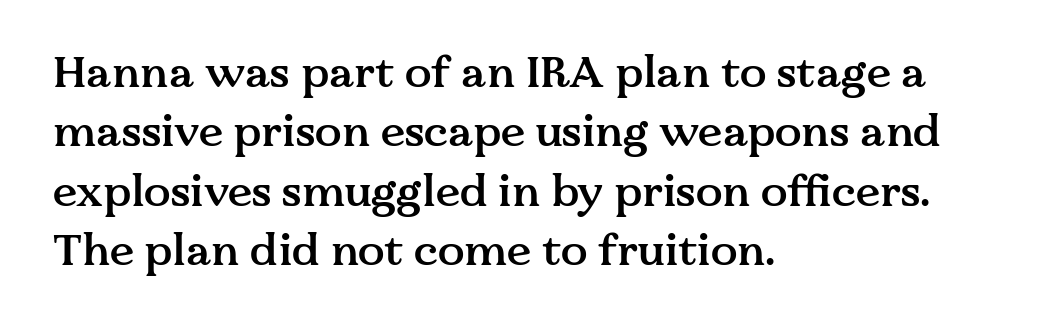
Q: Is the text bold? A: Semi-bold.
Q: Is the text italic (slanted)? A: No, it is upright.
Q: Is the typeface a serif or a sans-serif typeface? A: Serif.
Q: Is the text underlined? A: No.
Q: How is the paragraph aligned? A: Left-aligned.
Q: Is the spacing between letters normal or unusually wide? A: Normal.
Q: Is the spacing between lines tight, normal or loose? A: Normal.
Q: Width (condensed, normal, or wide)? A: Normal.
Q: Stroke contrast? A: Medium.
Q: x-height? A: Medium.
Q: Monospaced? A: No.
